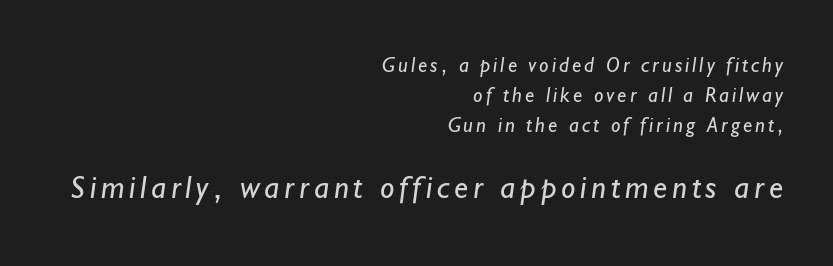
{"serif": "no", "bold": "no", "weight": "regular", "width": "normal", "stroke_contrast": "low", "x_height": "small", "monospaced": "no", "underline": "no", "align": "right", "line_spacing": "normal", "line_spacing_ratio": 1.42, "larger_block": "second", "size_ratio": 1.52, "glyph_px": 32}
